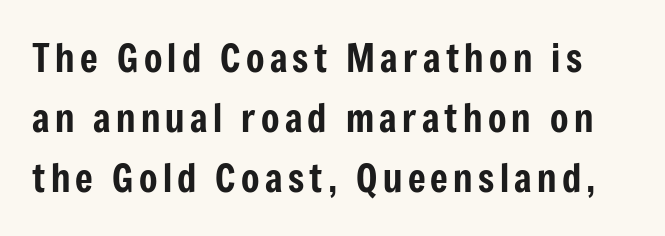
Q: Is the text italic (slanted)? A: No, it is upright.
Q: Is the typeface a serif or a sans-serif typeface? A: Sans-serif.
Q: Is the text underlined? A: No.
Q: Is the spacing between lines tight, normal or loose? A: Normal.
Q: Width (condensed, normal, or wide)? A: Condensed.
Q: Stroke contrast? A: Low.
Q: x-height? A: Medium.
Q: Monospaced? A: No.
